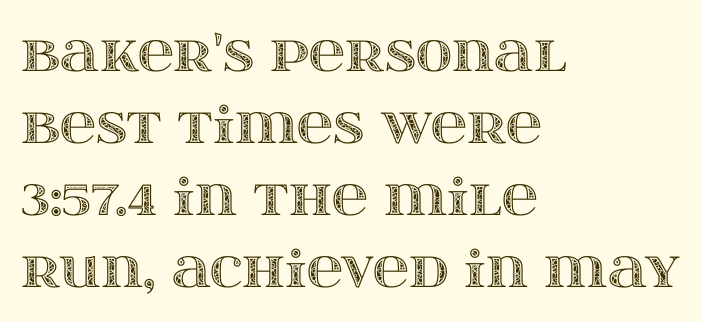
The image shows 50 px wide type, upright; set left-aligned, normal line spacing (1.44x), normal letter spacing, not underlined; a large x-height.
